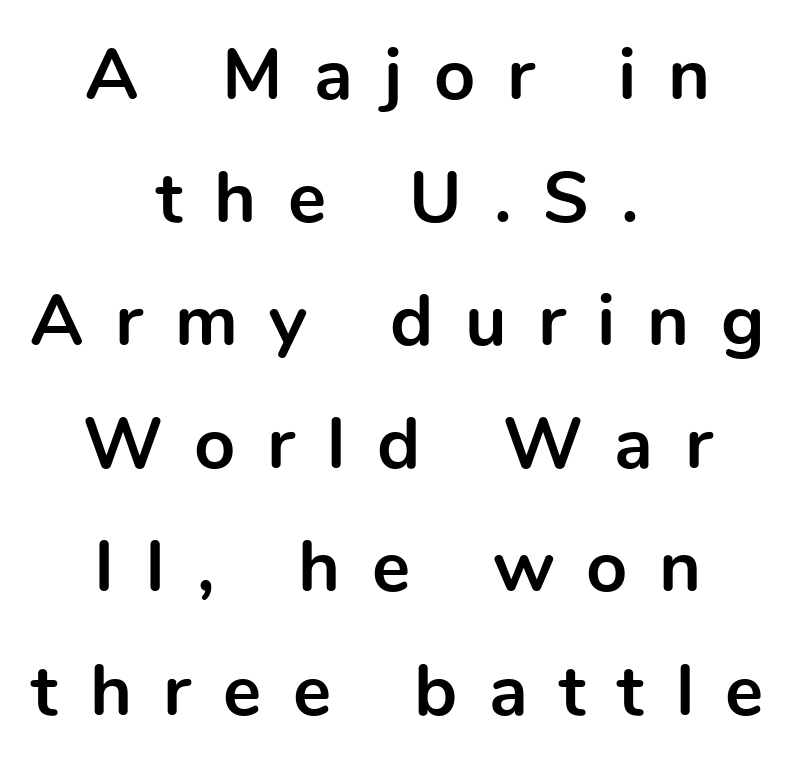
Each glyph is drawn with heavy, bold strokes. A typesetter would call this proportional, since set widths differ per character. Alignment: centered. Look at the tracking — it's clearly loosened, letters drifting apart. The specimen reads as upright at a glance.
